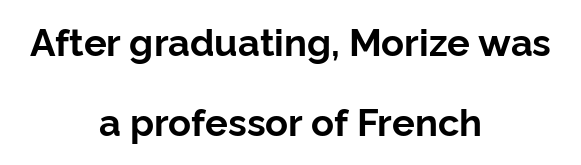
Here the glyphs are tracked normally, forming tight word shapes. Type without underlining. Italic: no, the glyphs are upright roman. Look at the bottom of the vertical strokes: they stop flat, with no serifs. This sample has the flowing, uneven cadence of proportional lettering. Is there much room between lines? Yes — plenty of vertical air separates them.
